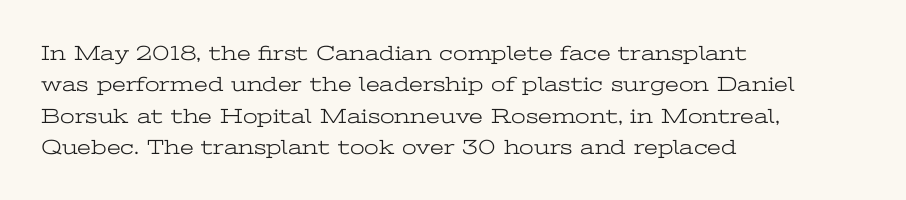
Ordinary non-slanted type is in use. Honestly, the row spacing looks completely unremarkable. These lines keep a tight, regular rhythm from letter to letter. These lines stack with their left ends in a neat column.
